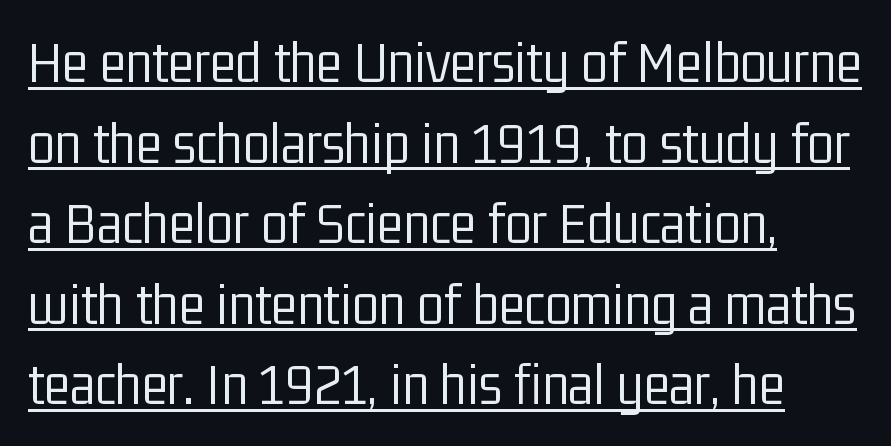
Q: Is the text bold? A: No.
Q: Is the text italic (slanted)? A: No, it is upright.
Q: Is the typeface a serif or a sans-serif typeface? A: Sans-serif.
Q: Is the text underlined? A: Yes.
Q: How is the paragraph aligned? A: Left-aligned.
Q: Is the spacing between letters normal or unusually wide? A: Normal.
Q: Is the spacing between lines tight, normal or loose? A: Normal.
Q: Width (condensed, normal, or wide)? A: Condensed.
Q: Stroke contrast? A: Low.
Q: x-height? A: Medium.
Q: Monospaced? A: No.
